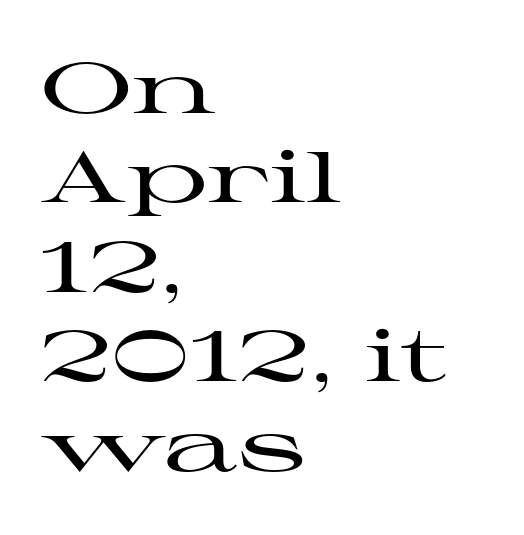
The image shows 71 px wide serif type, upright; set left-aligned, normal line spacing (1.26x), normal letter spacing, not underlined; high stroke contrast and a medium x-height.
